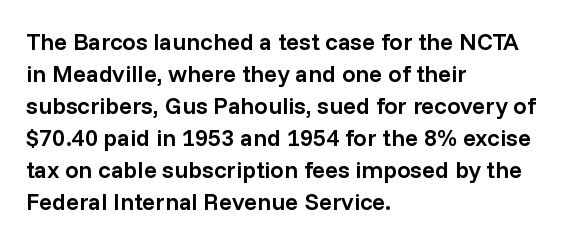
The foot of each line stays bare and open. Weight check: semibold — heavier than regular, not quite bold. Summary of vertical rhythm: regular, with standard interline spacing. Alignment: flush left.
